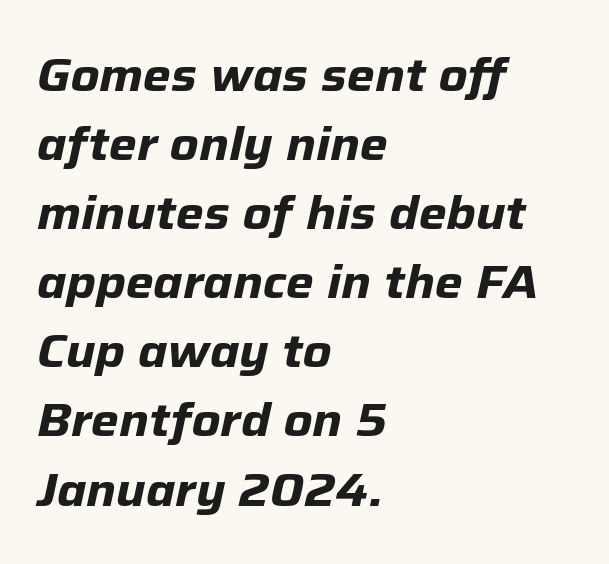
Evenly set lines give the paragraph a standard silhouette. The lines are quadded left. When letters slant like this, we call the style italic. Observe the ordinary spacing: letters are neighbours, not strangers.
